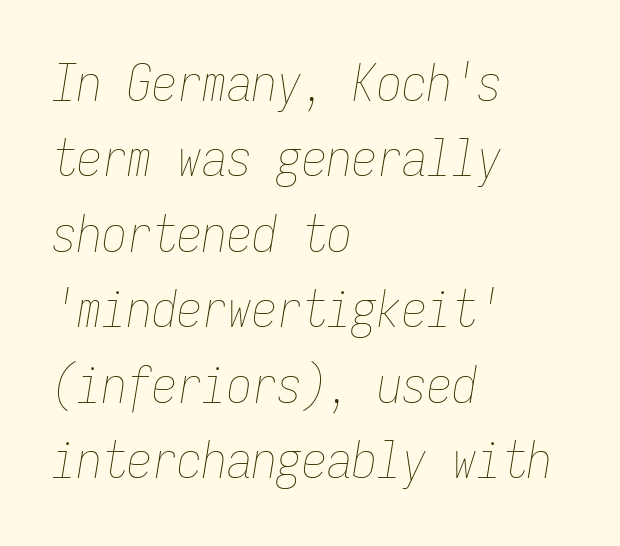
Q: Is the text bold? A: No.
Q: Is the text italic (slanted)? A: Yes, it leans right by about 9 degrees.
Q: Is the text underlined? A: No.
Q: How is the paragraph aligned? A: Left-aligned.
Q: Is the spacing between letters normal or unusually wide? A: Normal.
Q: Is the spacing between lines tight, normal or loose? A: Normal.
Q: Width (condensed, normal, or wide)? A: Condensed.
Q: Stroke contrast? A: Low.
Q: x-height? A: Medium.
Q: Monospaced? A: Yes.
